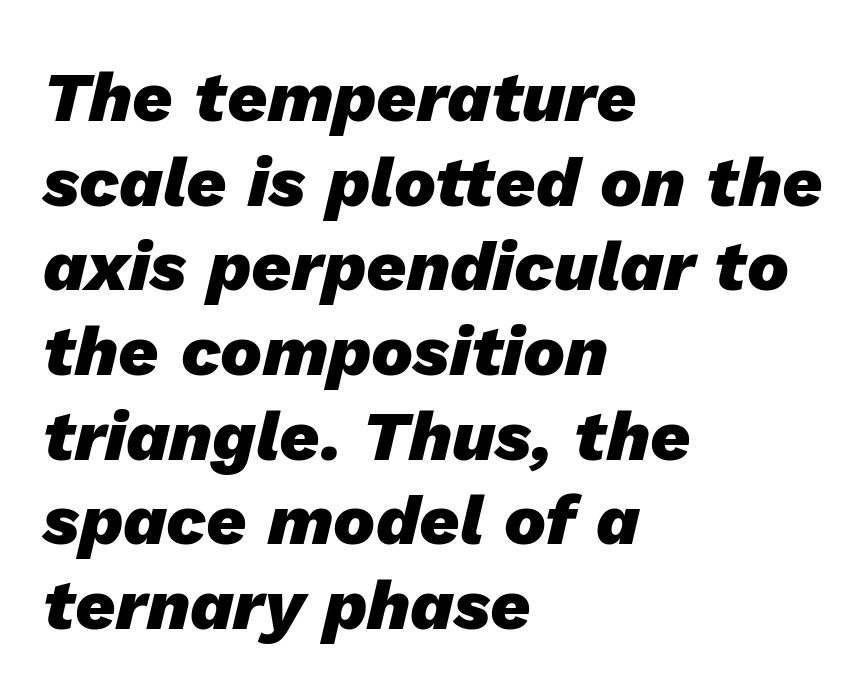
{"italic": "yes", "lean": "right", "slant_degrees": 13, "bold": "yes", "weight": "heavy", "width": "normal", "stroke_contrast": "low", "x_height": "medium", "monospaced": "no", "underline": "no", "align": "left", "line_spacing_ratio": 1.21, "letter_spacing": "normal", "letter_spacing_em": 0.0, "glyph_px": 70}
